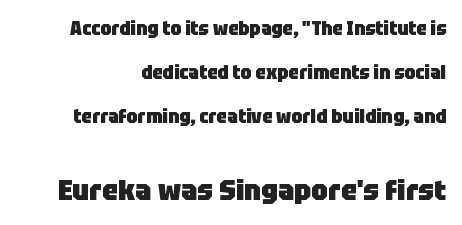
Q: Is the text bold? A: Yes.
Q: Is the text italic (slanted)? A: No, it is upright.
Q: Is the typeface a serif or a sans-serif typeface? A: Sans-serif.
Q: Is the text underlined? A: No.
Q: Is the spacing between letters normal or unusually wide? A: Normal.
Q: Is the spacing between lines tight, normal or loose? A: Loose.
Q: Which block of text is set in a larger size, the first (top) or the second (bottom)? A: The second (bottom) one.
Q: Width (condensed, normal, or wide)? A: Normal.
Q: Stroke contrast? A: Low.
Q: x-height? A: Large.
Q: Monospaced? A: No.
